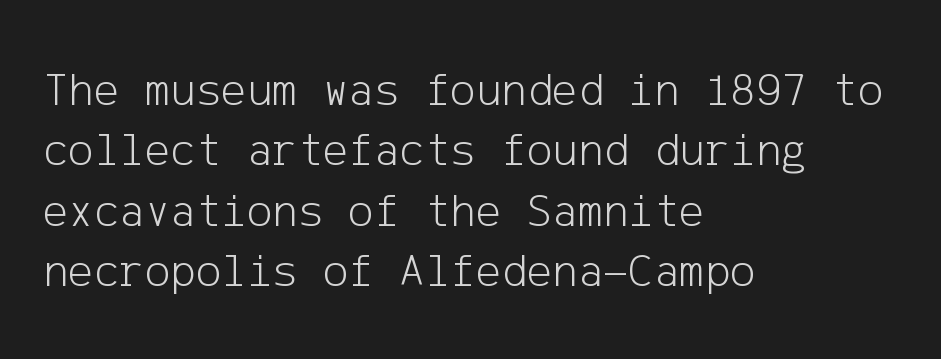
{"serif": "no", "italic": "no", "bold": "no", "weight": "light", "width": "normal", "stroke_contrast": "low", "x_height": "medium", "underline": "no", "align": "left", "line_spacing": "normal", "line_spacing_ratio": 1.26, "letter_spacing": "normal", "letter_spacing_em": 0.0, "glyph_px": 48}
